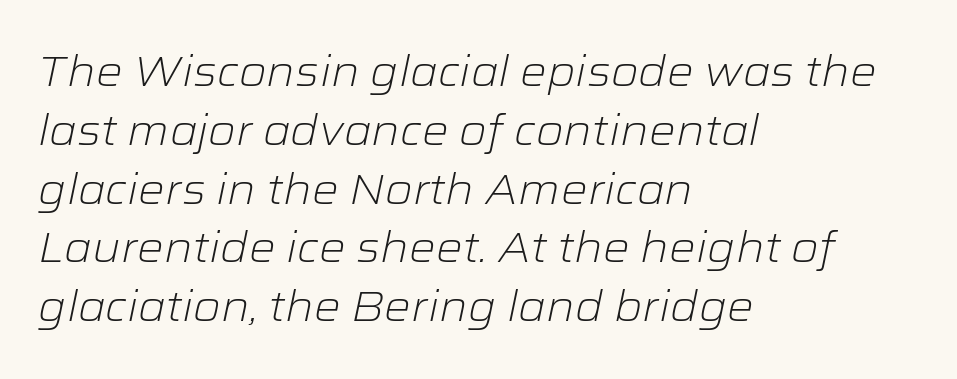
Q: Is the text bold? A: No.
Q: Is the text italic (slanted)? A: Yes, it leans right by about 12 degrees.
Q: Is the text underlined? A: No.
Q: How is the paragraph aligned? A: Left-aligned.
Q: Is the spacing between letters normal or unusually wide? A: Normal.
Q: Is the spacing between lines tight, normal or loose? A: Normal.
Q: Width (condensed, normal, or wide)? A: Wide.
Q: Stroke contrast? A: Low.
Q: x-height? A: Medium.
Q: Monospaced? A: No.
